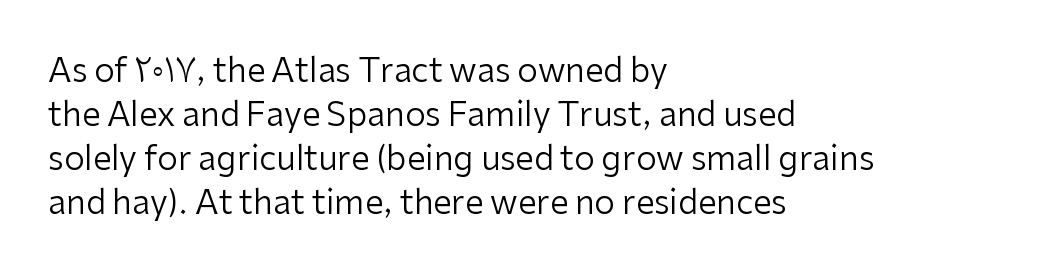
{"serif": "no", "italic": "no", "bold": "no", "weight": "regular", "width": "normal", "stroke_contrast": "low", "x_height": "medium", "monospaced": "no", "underline": "no", "align": "left", "line_spacing": "normal", "line_spacing_ratio": 1.33, "letter_spacing": "normal", "letter_spacing_em": 0.0, "glyph_px": 33}
